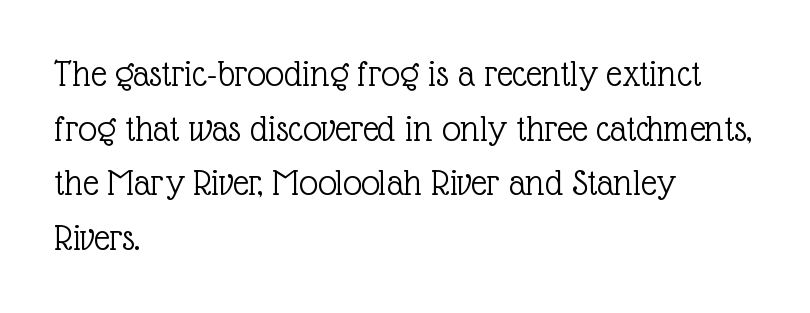
{"serif": "yes", "italic": "no", "bold": "no", "weight": "light", "width": "normal", "x_height": "medium", "monospaced": "no", "underline": "no", "align": "left", "line_spacing": "normal", "line_spacing_ratio": 1.44, "letter_spacing": "normal", "letter_spacing_em": 0.0, "glyph_px": 38}
